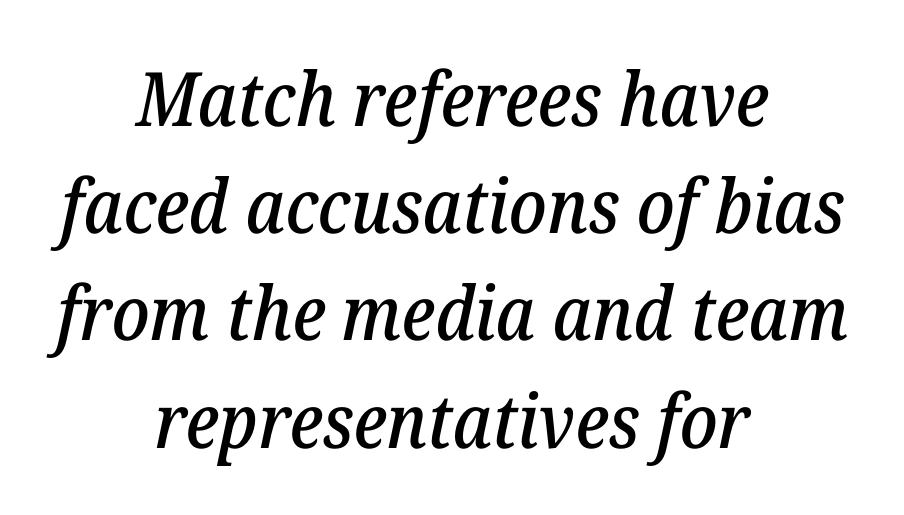
The image shows 75 px serif type, italic (leaning right); set centered, normal line spacing (1.43x), normal letter spacing, not underlined; low stroke contrast and a medium x-height.
